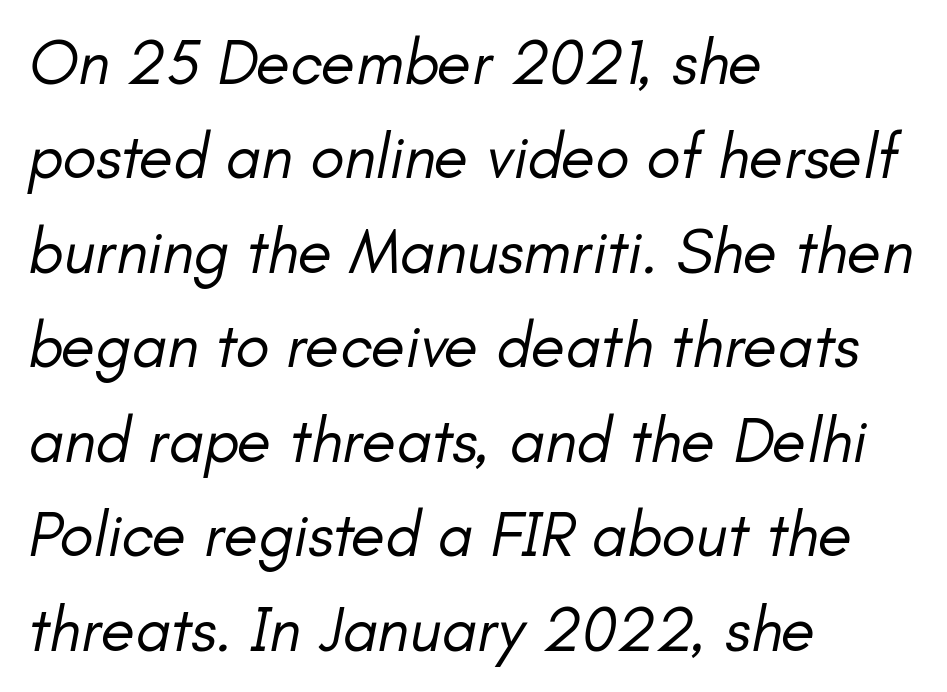
The image shows 63 px regular-weight type, italic (leaning right); set left-aligned, normal line spacing (1.5x), normal letter spacing, not underlined; low stroke contrast and a small x-height.
